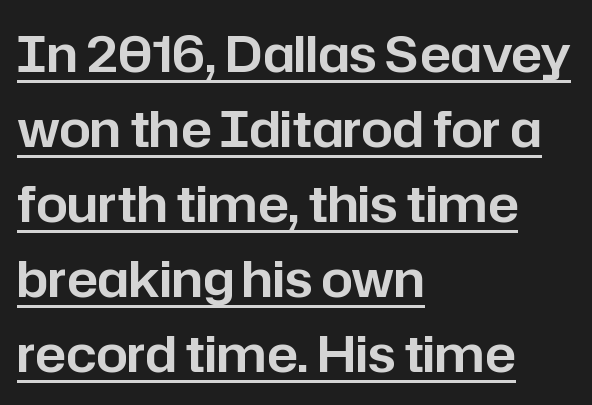
The image shows 50 px sans-serif type, upright; set left-aligned, normal line spacing (1.5x), normal letter spacing, underlined; low stroke contrast and a medium x-height.
